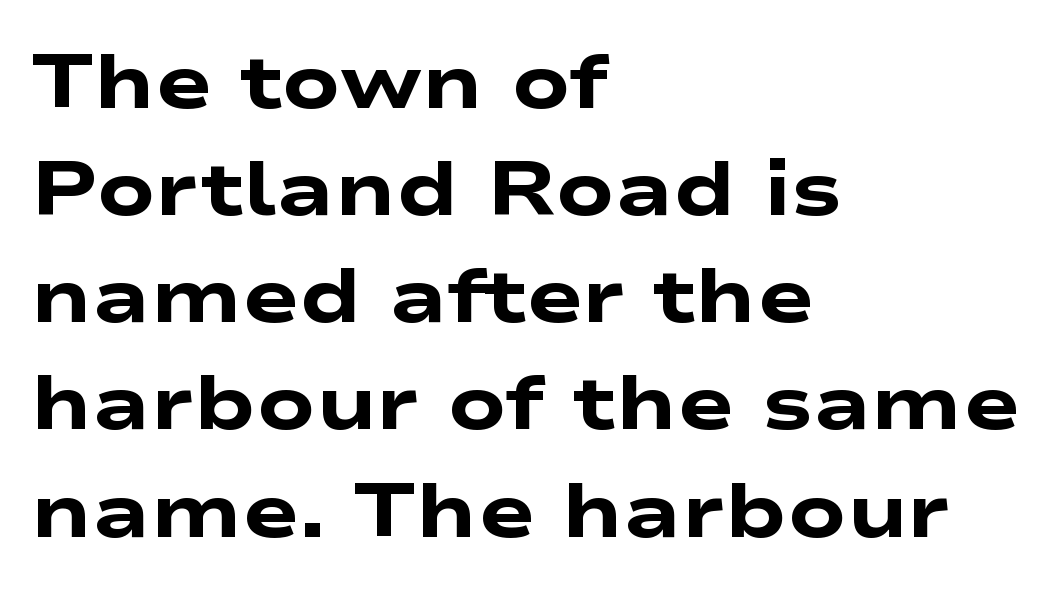
{"serif": "no", "bold": "yes", "weight": "heavy", "width": "wide", "stroke_contrast": "low", "x_height": "medium", "monospaced": "no", "underline": "no", "align": "left", "line_spacing": "normal", "line_spacing_ratio": 1.41, "letter_spacing": "normal", "letter_spacing_em": 0.0, "glyph_px": 76}
